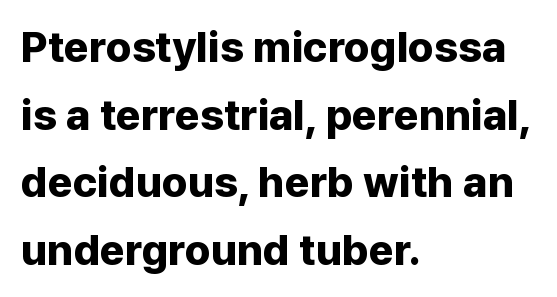
Q: Is the text bold? A: Yes.
Q: Is the text italic (slanted)? A: No, it is upright.
Q: Is the typeface a serif or a sans-serif typeface? A: Sans-serif.
Q: Is the text underlined? A: No.
Q: How is the paragraph aligned? A: Left-aligned.
Q: Is the spacing between letters normal or unusually wide? A: Normal.
Q: Is the spacing between lines tight, normal or loose? A: Normal.
Q: Width (condensed, normal, or wide)? A: Normal.
Q: Stroke contrast? A: Low.
Q: x-height? A: Medium.
Q: Monospaced? A: No.
